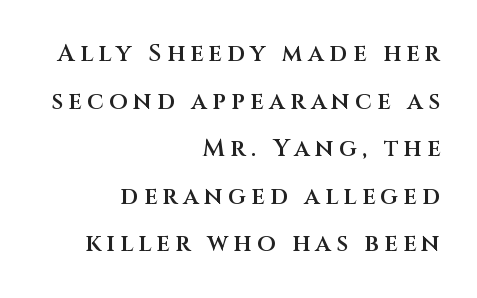
Q: Is the text bold? A: Semi-bold.
Q: Is the text italic (slanted)? A: No, it is upright.
Q: Is the text underlined? A: No.
Q: How is the paragraph aligned? A: Right-aligned.
Q: Is the spacing between letters normal or unusually wide? A: Unusually wide.
Q: Is the spacing between lines tight, normal or loose? A: Loose.
